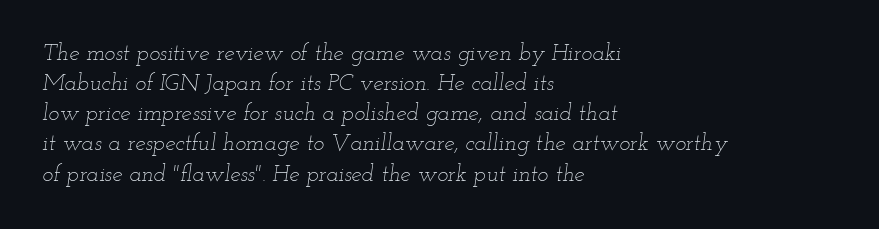
The image shows 23 px text type, italic (leaning right); set left-aligned, normal line spacing (1.31x), normal letter spacing, not underlined.
